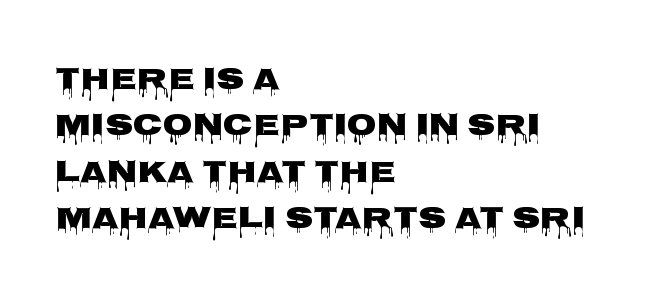
Q: Is the text bold? A: Yes.
Q: Is the text italic (slanted)? A: No, it is upright.
Q: Is the typeface a serif or a sans-serif typeface? A: Sans-serif.
Q: Is the text underlined? A: No.
Q: How is the paragraph aligned? A: Left-aligned.
Q: Is the spacing between letters normal or unusually wide? A: Normal.
Q: Is the spacing between lines tight, normal or loose? A: Normal.
Q: Width (condensed, normal, or wide)? A: Wide.
Q: Stroke contrast? A: Low.
Q: x-height? A: Large.
Q: Monospaced? A: No.
